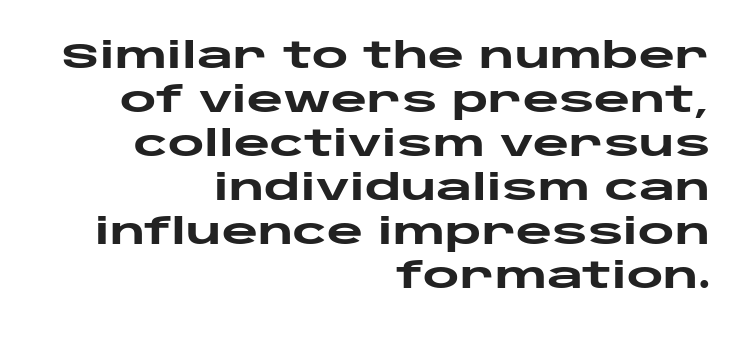
{"serif": "no", "italic": "no", "bold": "yes", "weight": "heavy", "width": "wide", "stroke_contrast": "low", "x_height": "large", "monospaced": "no", "underline": "no", "align": "right", "line_spacing": "normal", "line_spacing_ratio": 1.26, "letter_spacing": "normal", "letter_spacing_em": 0.0, "glyph_px": 35}
